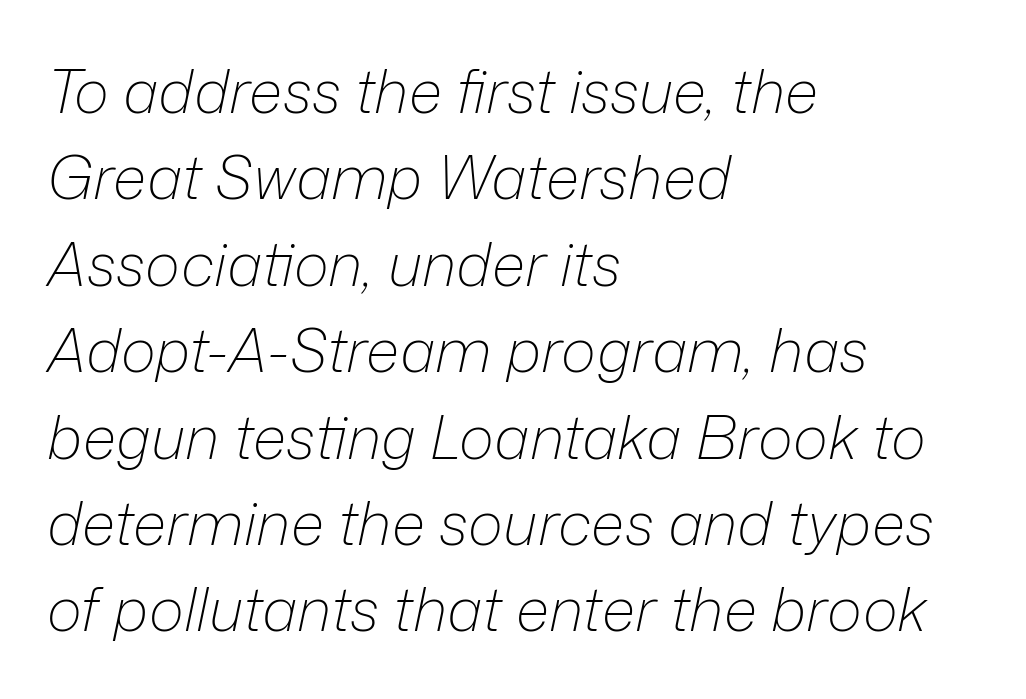
Q: Is the text bold? A: No.
Q: Is the text italic (slanted)? A: Yes, it leans right by about 12 degrees.
Q: Is the text underlined? A: No.
Q: How is the paragraph aligned? A: Left-aligned.
Q: Is the spacing between letters normal or unusually wide? A: Normal.
Q: Is the spacing between lines tight, normal or loose? A: Normal.
Q: Width (condensed, normal, or wide)? A: Normal.
Q: Stroke contrast? A: Low.
Q: x-height? A: Medium.
Q: Monospaced? A: No.
